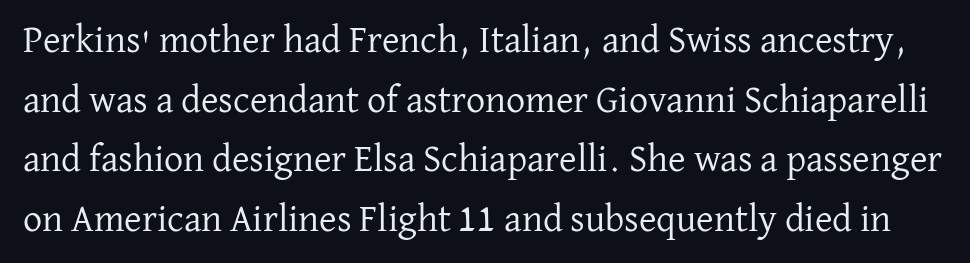
Q: Is the text bold? A: No.
Q: Is the text italic (slanted)? A: No, it is upright.
Q: Is the typeface a serif or a sans-serif typeface? A: Serif.
Q: Is the text underlined? A: No.
Q: Is the spacing between letters normal or unusually wide? A: Normal.
Q: Is the spacing between lines tight, normal or loose? A: Normal.
Q: Width (condensed, normal, or wide)? A: Normal.
Q: Stroke contrast? A: Low.
Q: x-height? A: Medium.
Q: Monospaced? A: No.
